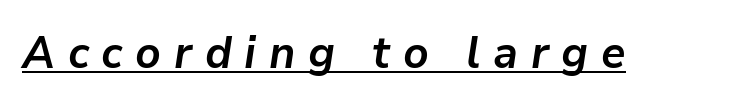
Q: Is the text bold? A: Yes.
Q: Is the text italic (slanted)? A: Yes, it leans right by about 9 degrees.
Q: Is the text underlined? A: Yes.
Q: Is the spacing between letters normal or unusually wide? A: Unusually wide.
Q: Width (condensed, normal, or wide)? A: Normal.
Q: Stroke contrast? A: Low.
Q: x-height? A: Medium.
Q: Monospaced? A: No.
